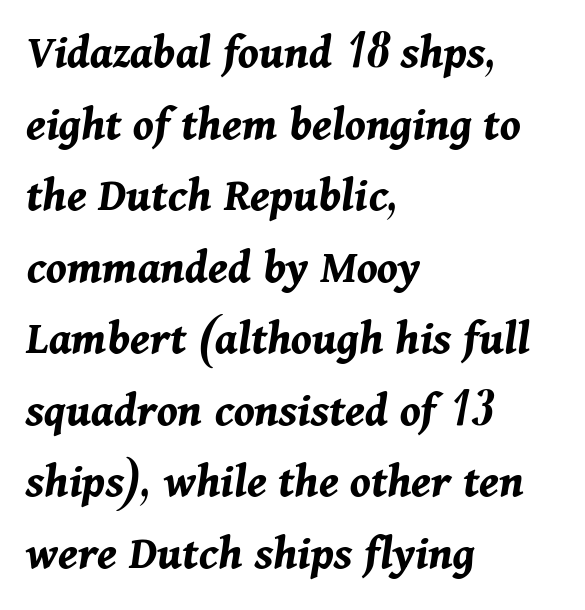
Q: Is the text bold? A: Yes.
Q: Is the text italic (slanted)? A: Yes, it leans right by about 11 degrees.
Q: Is the text underlined? A: No.
Q: How is the paragraph aligned? A: Left-aligned.
Q: Is the spacing between letters normal or unusually wide? A: Normal.
Q: Is the spacing between lines tight, normal or loose? A: Normal.
Q: Width (condensed, normal, or wide)? A: Normal.
Q: Stroke contrast? A: Medium.
Q: x-height? A: Medium.
Q: Monospaced? A: No.
